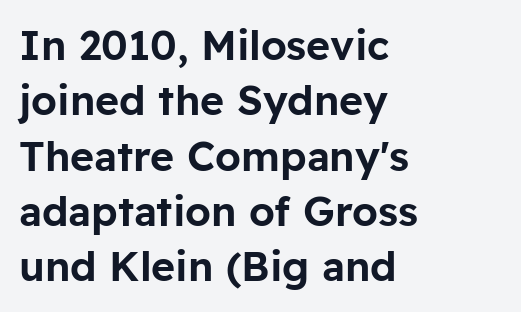
You could call the tracking neutral — neither tight nor loose. Proportional: the letters do not fall into vertical columns. The rendering uses a moderate line-height, typical for paragraphs. Where is the straight margin? On the left. Italic: no, the glyphs are upright roman.
